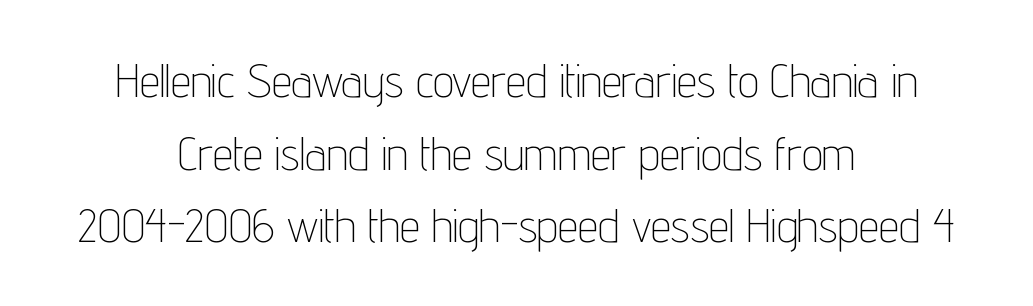
The image shows 46 px thin, condensed sans-serif type, upright; set centered, normal line spacing (1.58x), normal letter spacing, not underlined; low stroke contrast and a medium x-height.
